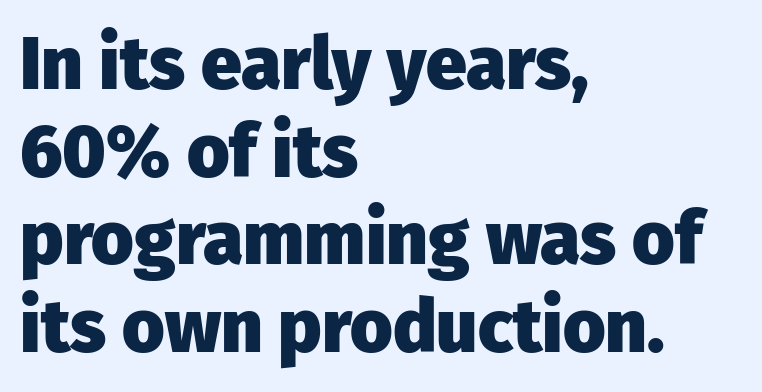
These lines keep a tight, regular rhythm from letter to letter. The space beneath each line is pristine and unruled. The ragged edge is on the right, which tells us the setting is flush left. Heavy, bold letterforms.
